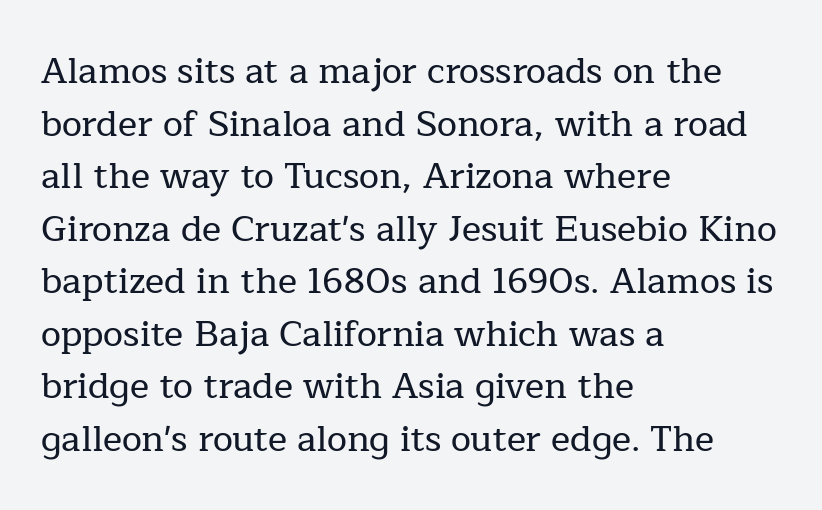
The image shows 36 px serif type, upright; set left-aligned, normal line spacing (1.46x), normal letter spacing, not underlined; low stroke contrast and a medium x-height.
